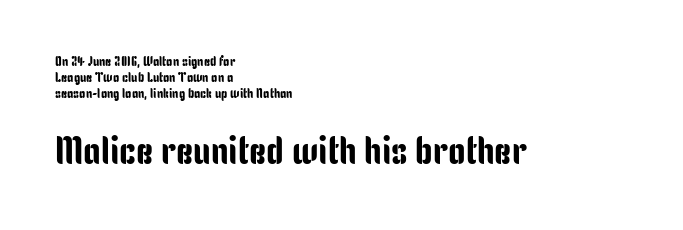
Underlining? Definitely not there. Note the varied advance widths — an 'i' is clearly narrower than an 'm'. All the whitespace from short lines collects on the right. The space between consecutive lines is stingy. These lines keep a tight, regular rhythm from letter to letter.
